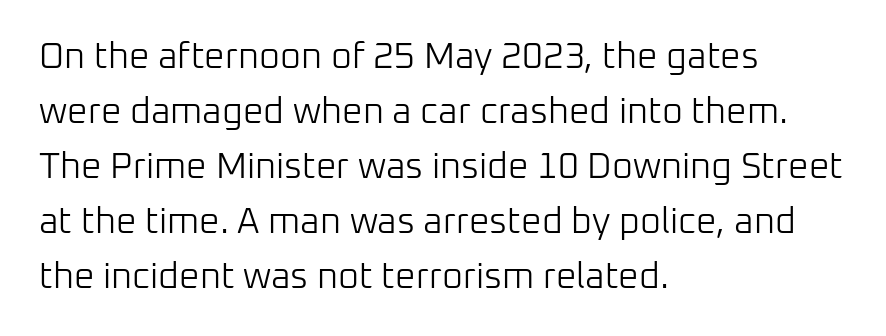
Q: Is the text bold? A: No.
Q: Is the text italic (slanted)? A: No, it is upright.
Q: Is the typeface a serif or a sans-serif typeface? A: Sans-serif.
Q: Is the text underlined? A: No.
Q: How is the paragraph aligned? A: Left-aligned.
Q: Is the spacing between letters normal or unusually wide? A: Normal.
Q: Is the spacing between lines tight, normal or loose? A: Normal.
Q: Width (condensed, normal, or wide)? A: Normal.
Q: Stroke contrast? A: Low.
Q: x-height? A: Medium.
Q: Monospaced? A: No.
